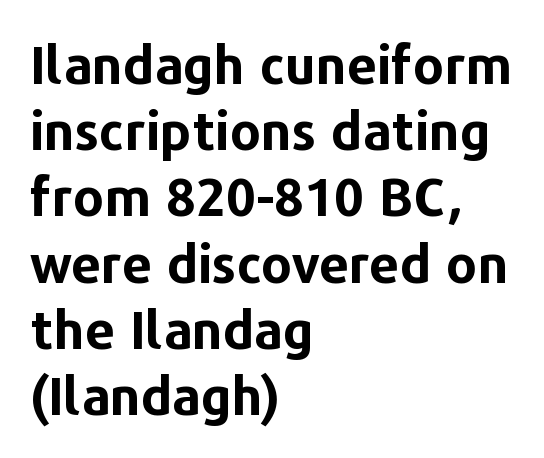
The rendering uses natural spacing where letterforms have individual widths. When letters stand straight like this, we call the style roman or upright. Regarding serifs, this sample does without them. As a designer I'd log this as weight 700, bold. Casual observation: everything's shoved over to the left.
